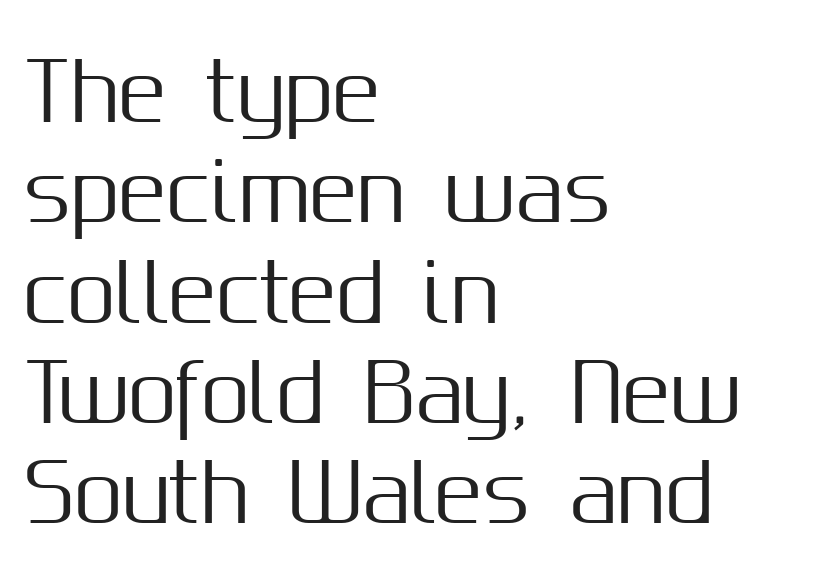
{"serif": "no", "italic": "no", "width": "normal", "stroke_contrast": "medium", "x_height": "medium", "monospaced": "no", "underline": "no", "align": "left", "line_spacing": "normal", "line_spacing_ratio": 1.27, "letter_spacing": "normal", "letter_spacing_em": 0.0, "glyph_px": 79}
